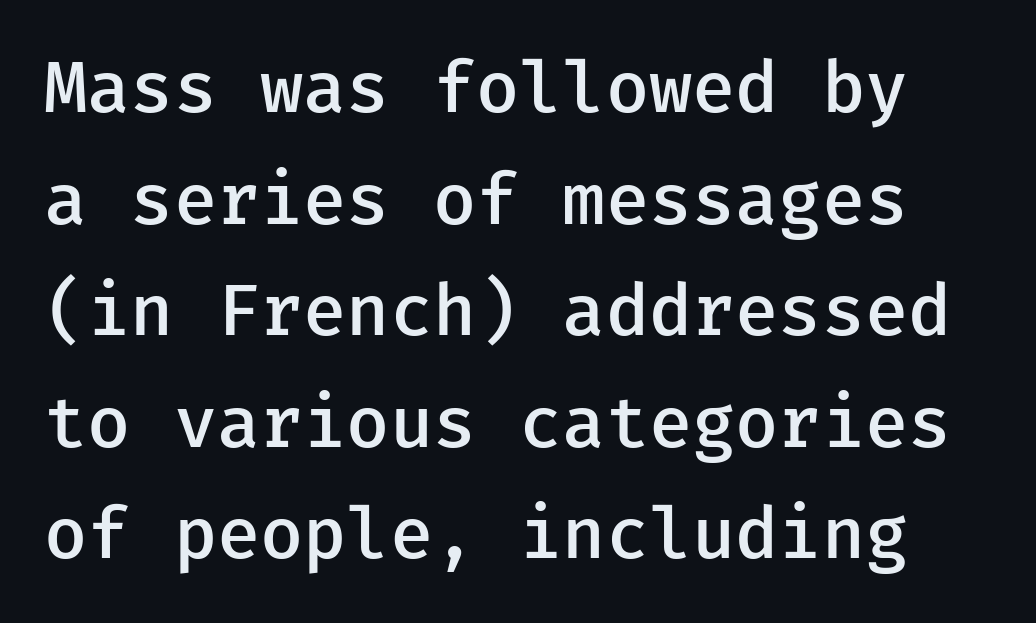
Q: Is the text bold? A: Semi-bold.
Q: Is the text italic (slanted)? A: No, it is upright.
Q: Is the typeface a serif or a sans-serif typeface? A: Sans-serif.
Q: Is the text underlined? A: No.
Q: Is the spacing between letters normal or unusually wide? A: Normal.
Q: Is the spacing between lines tight, normal or loose? A: Normal.
Q: Width (condensed, normal, or wide)? A: Normal.
Q: Stroke contrast? A: Low.
Q: x-height? A: Medium.
